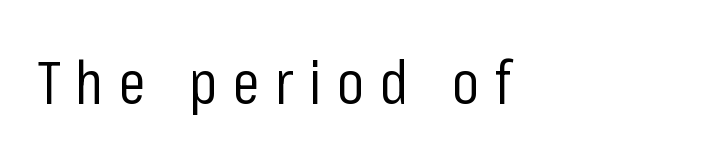
{"serif": "no", "italic": "no", "bold": "no", "weight": "regular", "width": "condensed", "stroke_contrast": "low", "x_height": "medium", "monospaced": "no", "underline": "no", "align": "left", "letter_spacing": "wide", "letter_spacing_em": 0.25, "glyph_px": 61}
